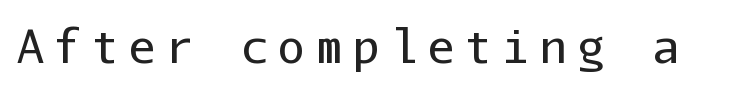
The image shows 45 px regular-weight sans-serif type, upright, monospaced; set unusually wide letter spacing (+0.23 em), not underlined; low stroke contrast and a medium x-height.
